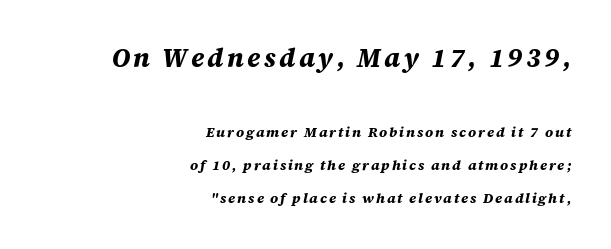
{"italic": "yes", "lean": "right", "slant_degrees": 12, "bold": "yes", "underline": "no", "align": "right", "line_spacing": "loose", "line_spacing_ratio": 2.36, "larger_block": "first", "size_ratio": 1.86, "glyph_px": 26}
